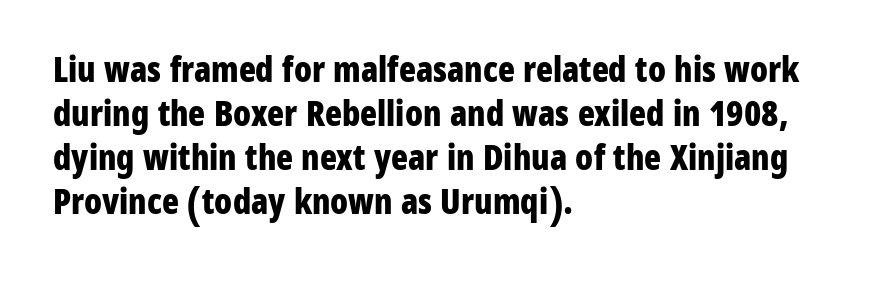
{"serif": "no", "italic": "no", "bold": "yes", "weight": "bold", "width": "condensed", "stroke_contrast": "low", "x_height": "medium", "monospaced": "no", "underline": "no", "align": "left", "line_spacing": "normal", "line_spacing_ratio": 1.26, "letter_spacing": "normal", "letter_spacing_em": 0.0, "glyph_px": 35}
